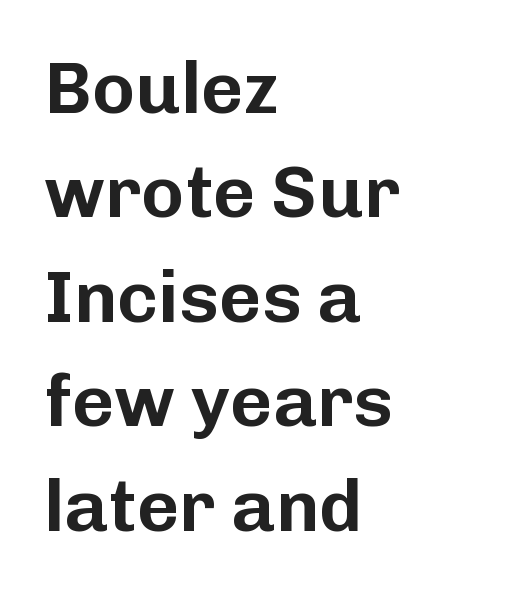
Q: Is the text italic (slanted)? A: No, it is upright.
Q: Is the typeface a serif or a sans-serif typeface? A: Sans-serif.
Q: Is the text underlined? A: No.
Q: How is the paragraph aligned? A: Left-aligned.
Q: Is the spacing between letters normal or unusually wide? A: Normal.
Q: Is the spacing between lines tight, normal or loose? A: Normal.
Q: Width (condensed, normal, or wide)? A: Normal.
Q: Stroke contrast? A: Low.
Q: x-height? A: Medium.
Q: Monospaced? A: No.
